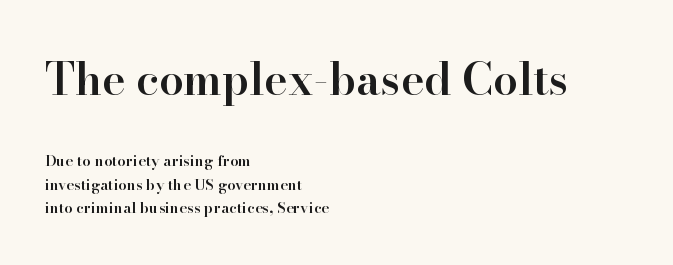
The image shows 44 px semibold serif type, upright; set left-aligned, normal line spacing (1.57x), normal letter spacing, not underlined; the first (top) block is 2.93x larger; high stroke contrast and a small x-height.
